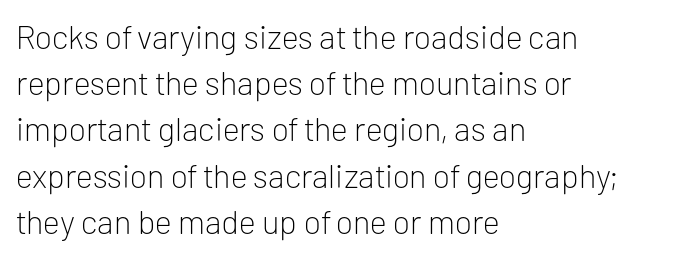
The image shows 33 px light sans-serif type, upright; set left-aligned, normal line spacing (1.4x), normal letter spacing, not underlined; low stroke contrast and a medium x-height.
